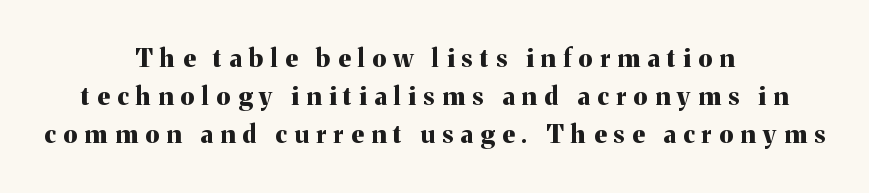
Layout note: lines centered. Each word looks stretched out because of the extra space between its letters. In terms of weight, the rendering is a true, heavy bold. Leading matches the norm, producing a regular column. Beneath every word, the page is bare.
